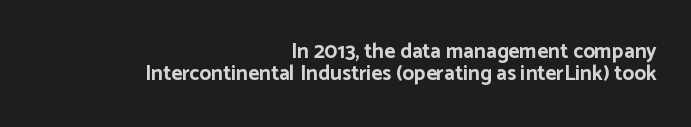
{"italic": "no", "bold": "yes", "underline": "no", "align": "right", "line_spacing": "tight", "line_spacing_ratio": 1.05, "letter_spacing": "normal", "letter_spacing_em": 0.0, "glyph_px": 21}
